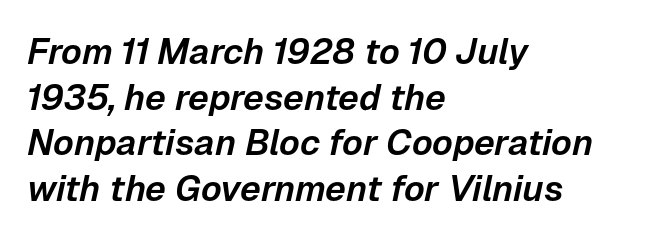
Observe the ordinary spacing: letters are neighbours, not strangers. An italicized treatment has been applied to the whole sample. Each letter keeps its own natural width here, so spacing adapts to shape. Does the copy run flush right? No — it runs flush left.
